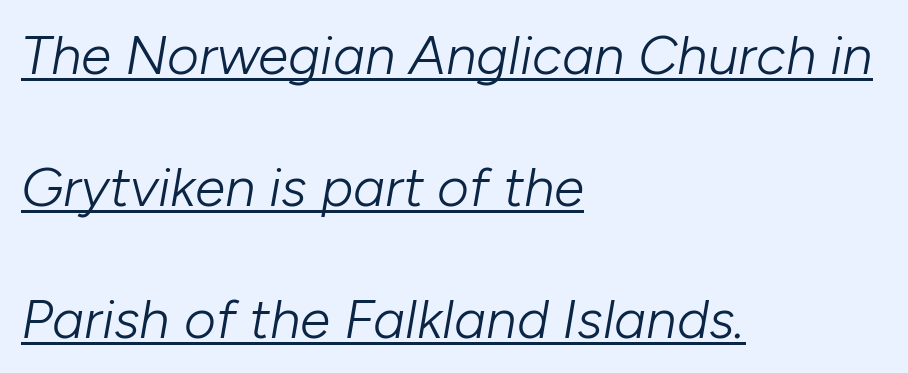
{"italic": "yes", "lean": "right", "slant_degrees": 10, "bold": "no", "weight": "light", "width": "normal", "stroke_contrast": "low", "x_height": "medium", "monospaced": "no", "underline": "yes", "align": "left", "line_spacing": "loose", "line_spacing_ratio": 2.4, "letter_spacing": "normal", "letter_spacing_em": 0.0, "glyph_px": 55}
